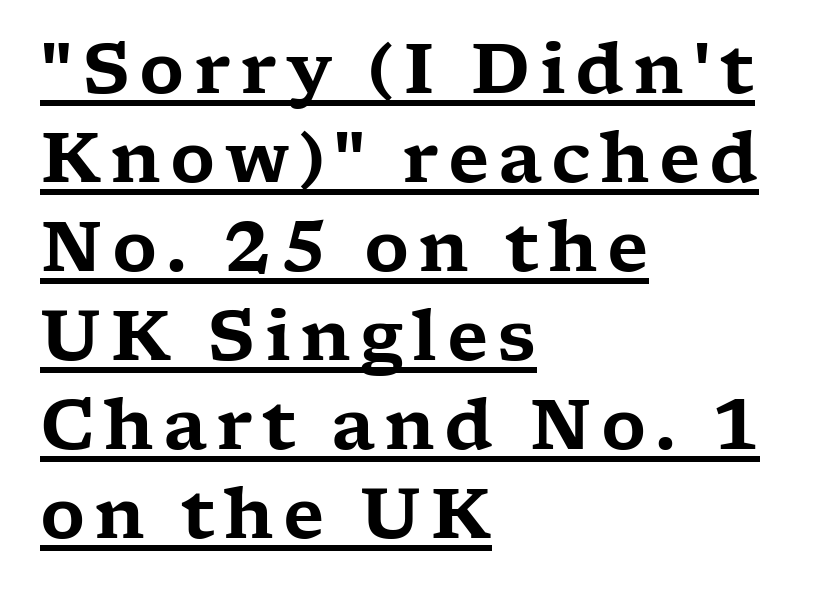
Q: Is the text italic (slanted)? A: No, it is upright.
Q: Is the typeface a serif or a sans-serif typeface? A: Serif.
Q: Is the text underlined? A: Yes.
Q: How is the paragraph aligned? A: Left-aligned.
Q: Is the spacing between lines tight, normal or loose? A: Normal.
Q: Width (condensed, normal, or wide)? A: Wide.
Q: Stroke contrast? A: Low.
Q: x-height? A: Medium.
Q: Monospaced? A: No.
